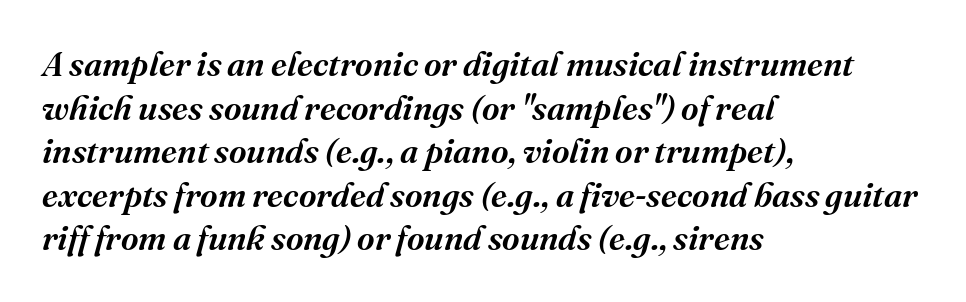
{"serif": "yes", "italic": "yes", "lean": "right", "slant_degrees": 16, "bold": "semi", "weight": "semibold", "width": "normal", "stroke_contrast": "medium", "x_height": "medium", "monospaced": "no", "underline": "no", "align": "left", "line_spacing": "normal", "line_spacing_ratio": 1.28, "letter_spacing": "normal", "letter_spacing_em": 0.0, "glyph_px": 34}
